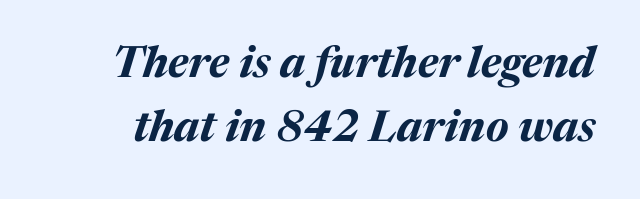
There is no visible air inserted between adjacent glyphs. The letters advance in unequal steps, a hallmark of proportional type. Vertical spacing — default. The letters are bold, with thick, heavy strokes. The typography opts for an oblique posture over an upright one.
